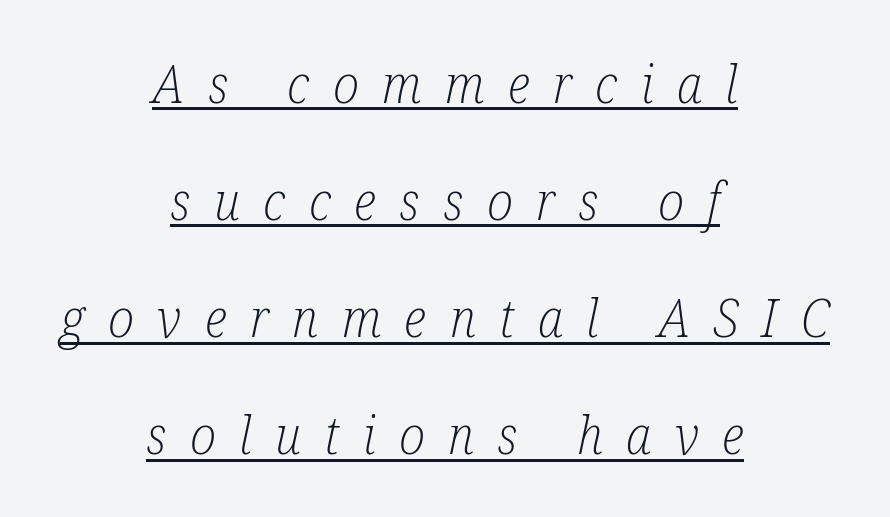
The image shows 53 px light, condensed serif type, italic (leaning right); set centered, loose line spacing (2.21x), unusually wide letter spacing (+0.44 em), underlined; low stroke contrast and a medium x-height.
